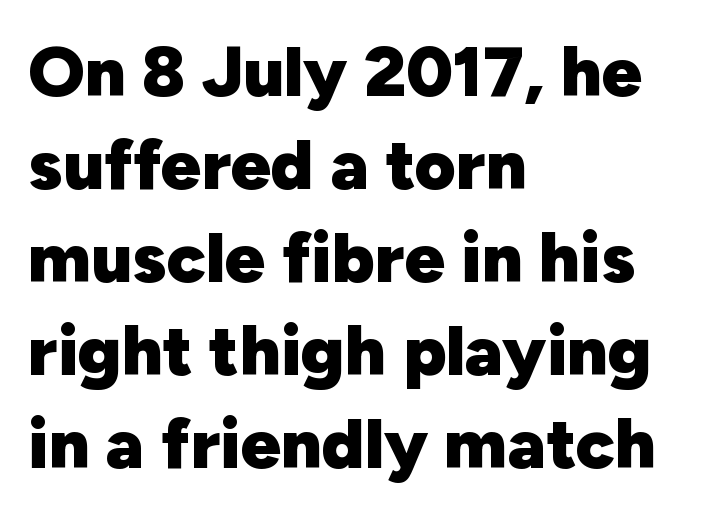
Q: Is the text bold? A: Yes.
Q: Is the text italic (slanted)? A: No, it is upright.
Q: Is the typeface a serif or a sans-serif typeface? A: Sans-serif.
Q: Is the text underlined? A: No.
Q: How is the paragraph aligned? A: Left-aligned.
Q: Is the spacing between letters normal or unusually wide? A: Normal.
Q: Is the spacing between lines tight, normal or loose? A: Normal.
Q: Width (condensed, normal, or wide)? A: Normal.
Q: Stroke contrast? A: Low.
Q: x-height? A: Medium.
Q: Monospaced? A: No.
